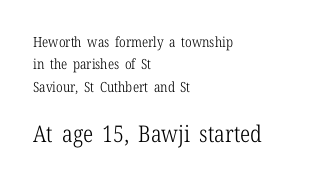
The image shows 23 px text type, upright; set left-aligned, normal line spacing (1.6x), normal letter spacing, not underlined; the second (bottom) block is 1.64x larger.
